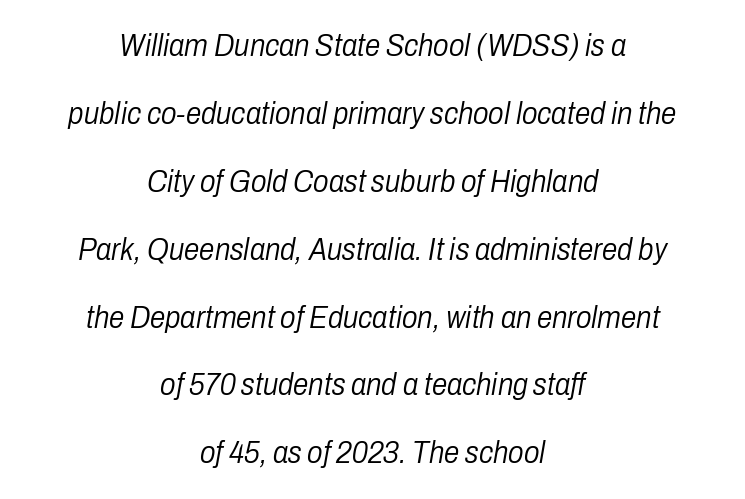
{"italic": "yes", "lean": "right", "slant_degrees": 10, "bold": "no", "weight": "light", "width": "condensed", "stroke_contrast": "low", "x_height": "medium", "monospaced": "no", "underline": "no", "align": "center", "line_spacing": "loose", "line_spacing_ratio": 2.19, "letter_spacing": "normal", "letter_spacing_em": 0.0, "glyph_px": 31}
